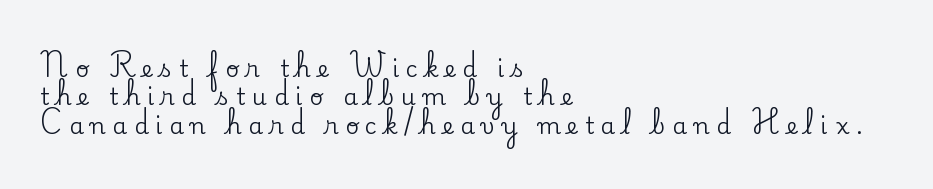
{"italic": "no", "underline": "no", "align": "left", "line_spacing_ratio": 1.23, "letter_spacing": "wide", "letter_spacing_em": 0.3, "glyph_px": 23}
